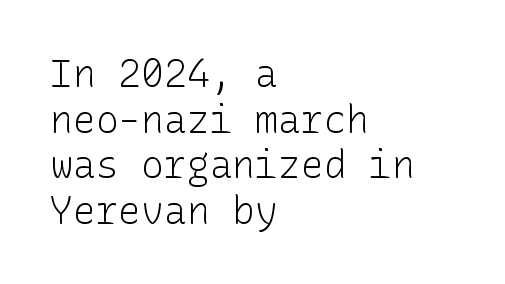
The image shows 38 px light sans-serif type, upright; set left-aligned, line spacing 1.2x, normal letter spacing, not underlined; low stroke contrast and a medium x-height.
